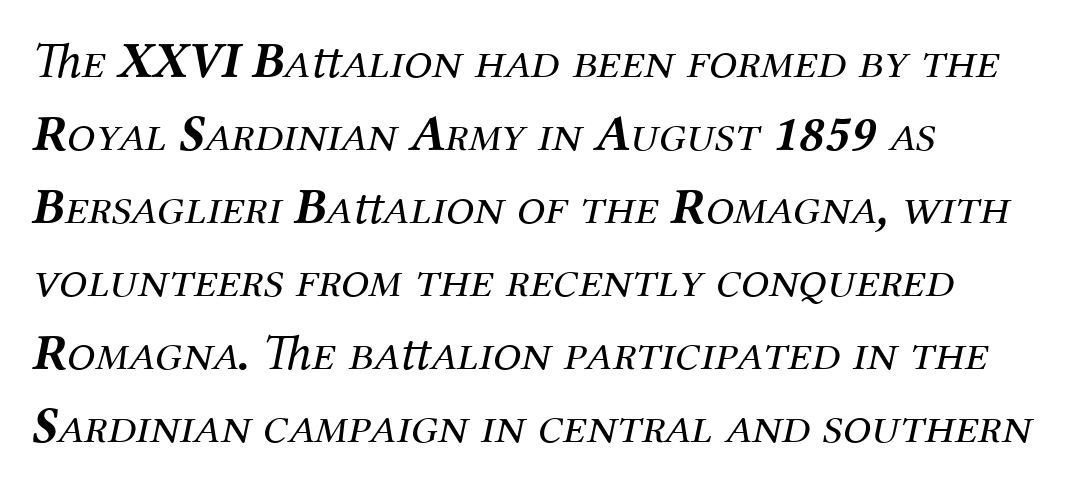
{"serif": "yes", "italic": "yes", "lean": "right", "slant_degrees": 12, "bold": "no", "weight": "regular", "width": "normal", "stroke_contrast": "medium", "x_height": "medium", "monospaced": "no", "underline": "no", "align": "left", "line_spacing": "normal", "line_spacing_ratio": 1.43, "letter_spacing": "normal", "letter_spacing_em": 0.0, "glyph_px": 51}
